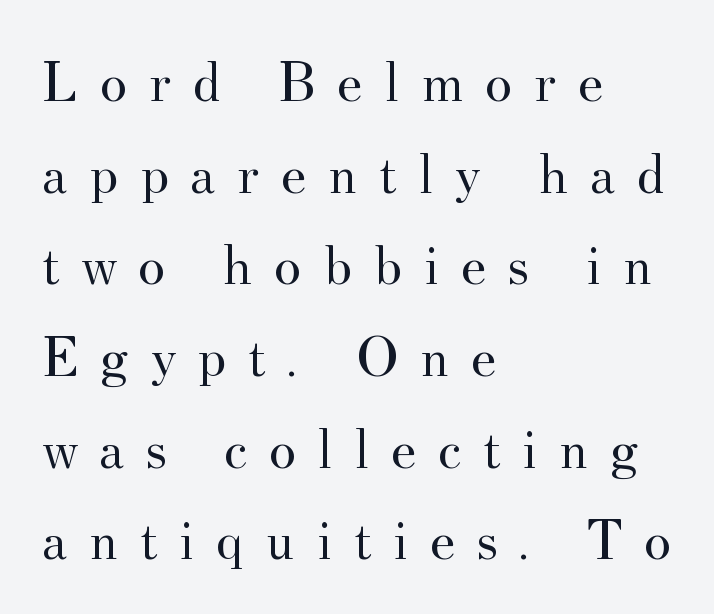
The image shows 58 px regular-weight serif type, upright; set left-aligned, normal line spacing (1.58x), unusually wide letter spacing (+0.37 em), not underlined; medium stroke contrast and a small x-height.
